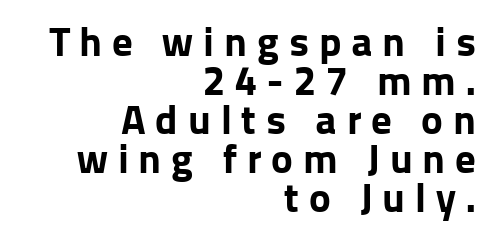
Bold? Absolutely — the strokes are thick and heavy. Is this a sans? Yes — the strokes have no serifs. A student would call this right alignment; a typographer would say flush right, rag left. The passage shown has open, widely tracked lettering throughout. Here the designer chose a conventional face with non-uniform glyph widths. A clean baseline with only descenders dipping below it.
